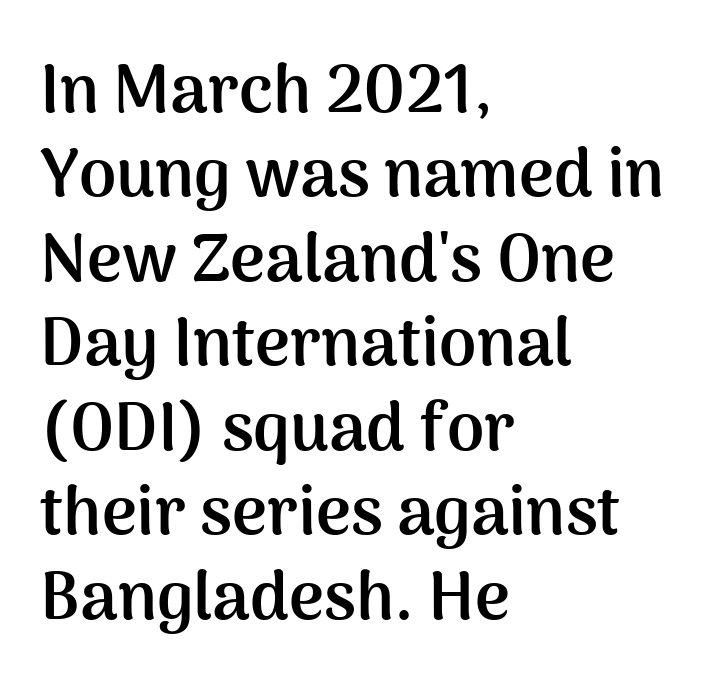
The image shows 67 px semibold sans-serif type, upright; set left-aligned, normal line spacing (1.26x), normal letter spacing, not underlined; medium stroke contrast and a medium x-height.
